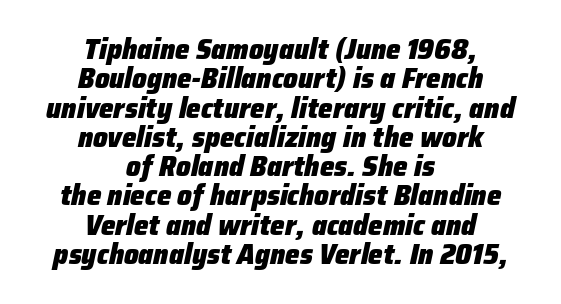
Q: Is the text bold? A: Yes.
Q: Is the text italic (slanted)? A: Yes, it leans right by about 12 degrees.
Q: Is the text underlined? A: No.
Q: How is the paragraph aligned? A: Centered.
Q: Is the spacing between letters normal or unusually wide? A: Normal.
Q: Is the spacing between lines tight, normal or loose? A: Tight.
Q: Width (condensed, normal, or wide)? A: Normal.
Q: Stroke contrast? A: Low.
Q: x-height? A: Medium.
Q: Monospaced? A: No.
